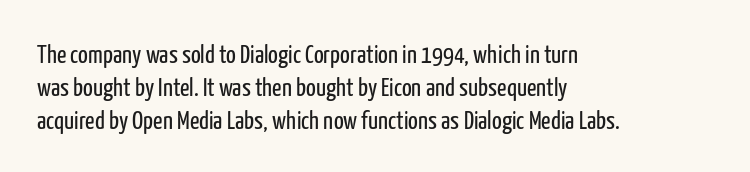
{"italic": "no", "bold": "no", "underline": "no", "align": "left", "line_spacing": "normal", "line_spacing_ratio": 1.26, "letter_spacing": "normal", "letter_spacing_em": 0.0, "glyph_px": 26}
